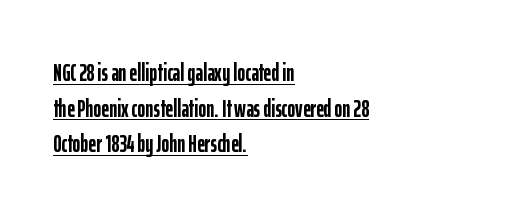
{"italic": "no", "bold": "yes", "underline": "yes", "align": "left", "line_spacing": "normal", "line_spacing_ratio": 1.48, "letter_spacing": "normal", "letter_spacing_em": 0.0, "glyph_px": 24}
